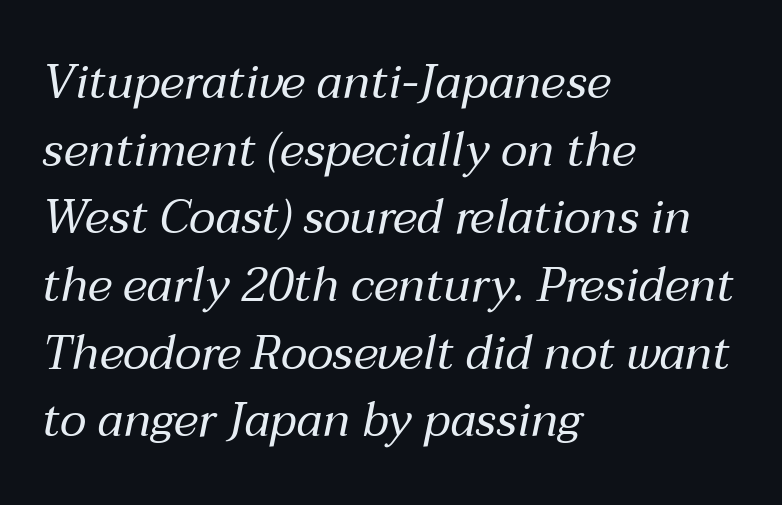
{"italic": "yes", "lean": "right", "slant_degrees": 12, "bold": "no", "weight": "regular", "width": "normal", "stroke_contrast": "medium", "x_height": "medium", "monospaced": "no", "underline": "no", "align": "left", "line_spacing": "normal", "line_spacing_ratio": 1.44, "letter_spacing": "normal", "letter_spacing_em": 0.0, "glyph_px": 47}
